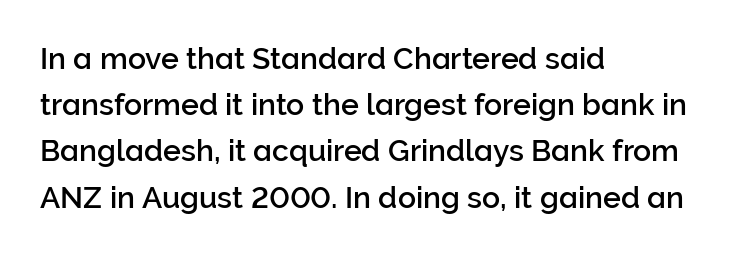
The designer left line spacing at the default. A sans-serif font was chosen for this passage. The lettering stays uniformly vertical, giving the passage a roman look. Type without underlining. Visually the block forms a straight wall on the left and a jagged coastline on the right.
